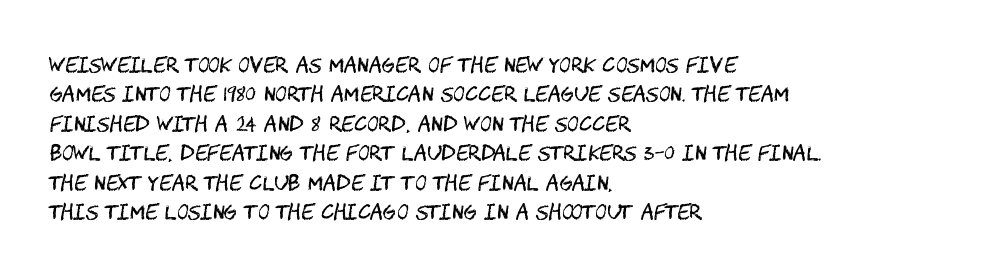
Q: Is the text bold? A: No.
Q: Is the text italic (slanted)? A: No, it is upright.
Q: Is the text underlined? A: No.
Q: How is the paragraph aligned? A: Left-aligned.
Q: Is the spacing between letters normal or unusually wide? A: Normal.
Q: Is the spacing between lines tight, normal or loose? A: Normal.
